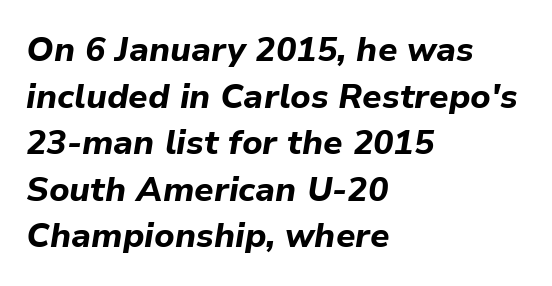
Characters are canted at an angle relative to the baseline's perpendicular. Leading matches the norm, producing a regular column. Each letter keeps its own natural width here, so spacing adapts to shape. The characters look thick and weighty, a clear bold. Layout note: lines flush left. A bare baseline throughout the passage.
